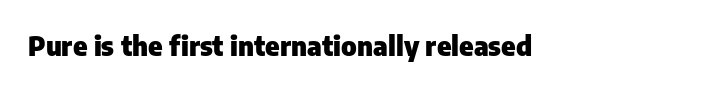
What stands out about the letter spacing? Nothing — it is the standard amount. No italicization has been applied; the sample stays upright. The gap between lines stays unmarked. Thick stems and heavy bowls — unmistakably bold.
